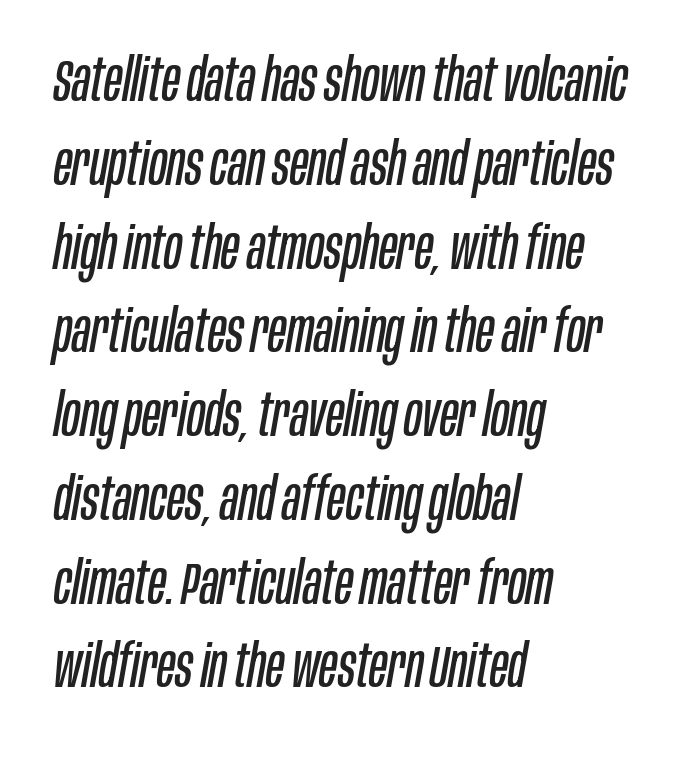
The zone under the glyphs is completely vacant. The letters look calm and open, with moderate or lighter stems. Is the type slanted? Yes — the strokes lean at a clear angle. Each new line begins a customary step beneath the previous one. Do the characters align in a grid? No, the font is proportional.
